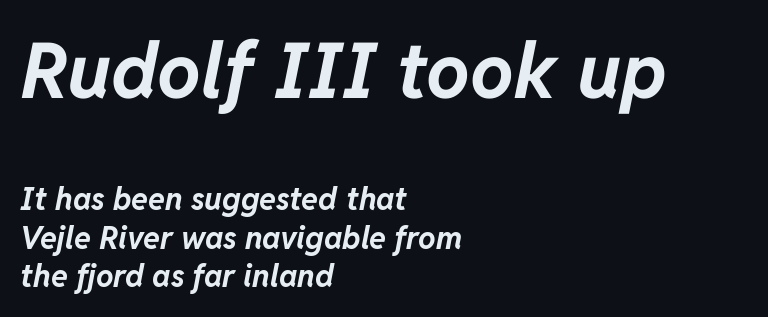
Q: Is the text bold? A: Yes.
Q: Is the text italic (slanted)? A: Yes, it leans right by about 11 degrees.
Q: Is the text underlined? A: No.
Q: How is the paragraph aligned? A: Left-aligned.
Q: Is the spacing between letters normal or unusually wide? A: Normal.
Q: Is the spacing between lines tight, normal or loose? A: Normal.
Q: Which block of text is set in a larger size, the first (top) or the second (bottom)? A: The first (top) one.
Q: Width (condensed, normal, or wide)? A: Normal.
Q: Stroke contrast? A: Low.
Q: x-height? A: Medium.
Q: Monospaced? A: No.
